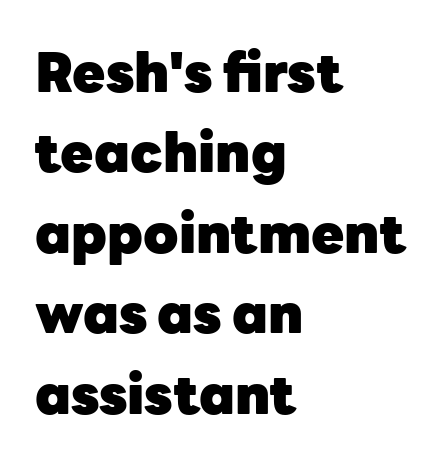
Q: Is the text bold? A: Yes.
Q: Is the text italic (slanted)? A: No, it is upright.
Q: Is the typeface a serif or a sans-serif typeface? A: Sans-serif.
Q: Is the text underlined? A: No.
Q: How is the paragraph aligned? A: Left-aligned.
Q: Is the spacing between letters normal or unusually wide? A: Normal.
Q: Is the spacing between lines tight, normal or loose? A: Normal.
Q: Width (condensed, normal, or wide)? A: Normal.
Q: Stroke contrast? A: Low.
Q: x-height? A: Medium.
Q: Monospaced? A: No.
